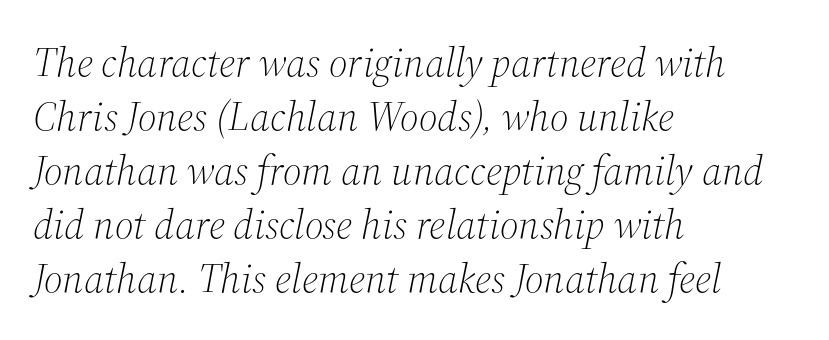
The image shows 41 px light serif type, italic (leaning right); set left-aligned, normal line spacing (1.32x), normal letter spacing, not underlined; medium stroke contrast and a medium x-height.
